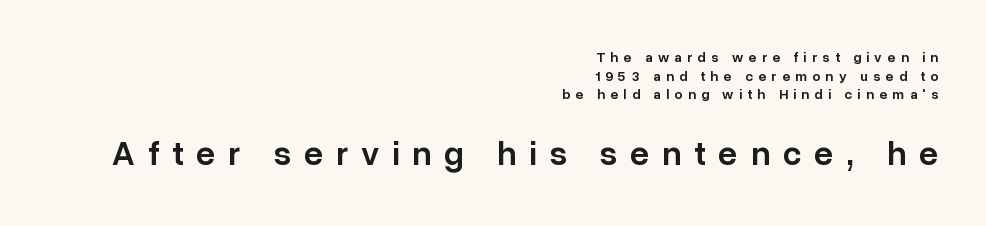
Compared with an ordinary text face, these strokes are moderately heavier — a semibold. Just letters on the line, the space beneath them empty. Typographically, this falls in the sans-serif category. The rendering uses natural spacing where letterforms have individual widths.
